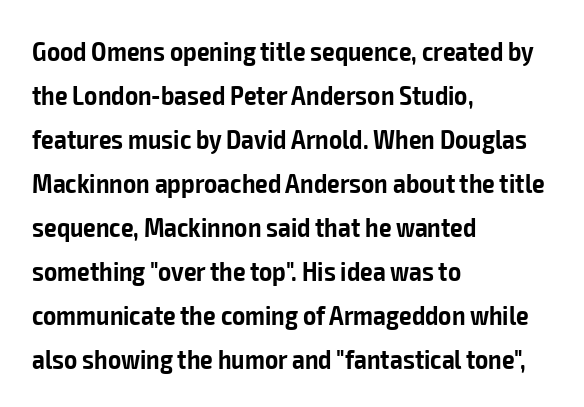
{"serif": "no", "italic": "no", "bold": "semi", "weight": "semibold", "width": "condensed", "stroke_contrast": "low", "x_height": "medium", "monospaced": "no", "underline": "no", "align": "left", "line_spacing": "normal", "line_spacing_ratio": 1.57, "letter_spacing": "normal", "letter_spacing_em": 0.0, "glyph_px": 28}
